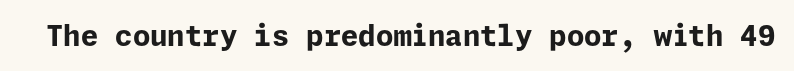
{"serif": "no", "italic": "no", "bold": "yes", "weight": "bold", "width": "normal", "stroke_contrast": "low", "x_height": "medium", "underline": "no", "letter_spacing": "normal", "letter_spacing_em": 0.0, "glyph_px": 28}
